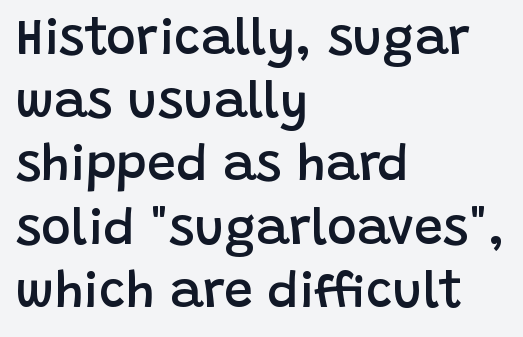
Each glyph is drawn with semibold strokes, heavier than normal yet not fully bold. Horizontally, the lines are justified to the leading edge only. No word sits above an underline. Notice how the stems are strictly vertical — no italics here. Nothing unusual about the tracking: characters are spaced as the font intends. Are there feet on the stems? There aren't — it's a sans.
